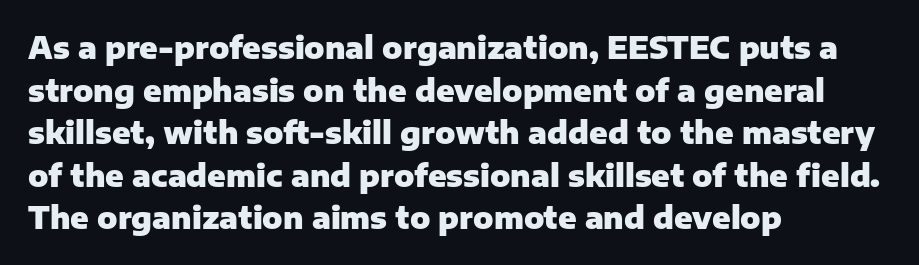
{"serif": "no", "italic": "no", "bold": "yes", "weight": "heavy", "width": "normal", "stroke_contrast": "low", "x_height": "medium", "monospaced": "no", "underline": "no", "align": "left", "line_spacing": "normal", "line_spacing_ratio": 1.42, "letter_spacing": "normal", "letter_spacing_em": 0.0, "glyph_px": 30}
